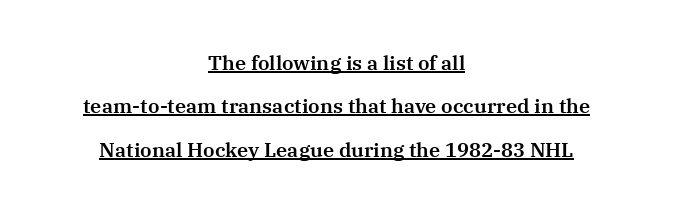
The image shows 20 px text type, upright; set centered, loose line spacing (2.17x), normal letter spacing, underlined.
